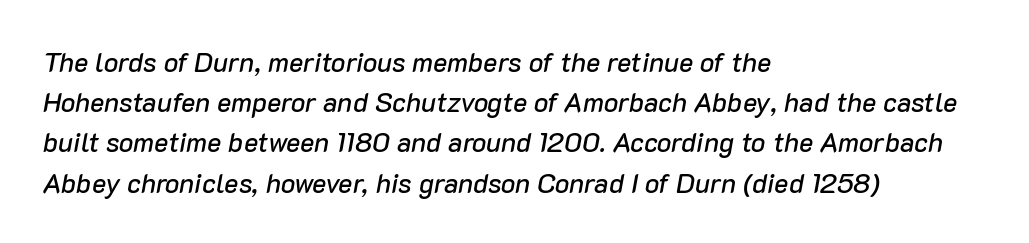
Style check: oblique. The leading is moderate, giving the passage an even texture. The gaps between neighbouring characters are ordinary and unremarkable. Visually the block forms a straight wall on the left and a jagged coastline on the right. Clear beneath every line of the passage.
